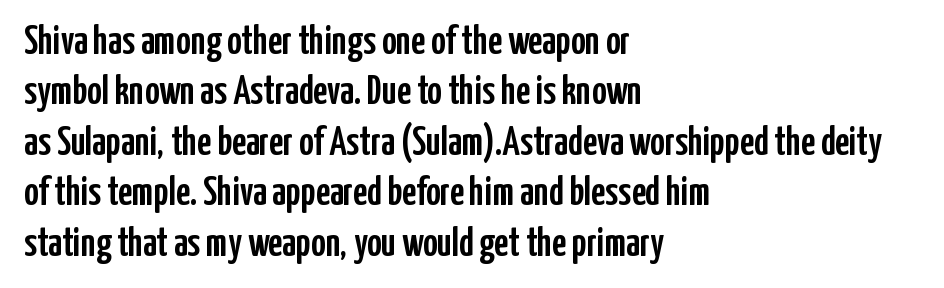
Q: Is the text italic (slanted)? A: No, it is upright.
Q: Is the typeface a serif or a sans-serif typeface? A: Sans-serif.
Q: Is the text underlined? A: No.
Q: How is the paragraph aligned? A: Left-aligned.
Q: Is the spacing between letters normal or unusually wide? A: Normal.
Q: Is the spacing between lines tight, normal or loose? A: Normal.
Q: Width (condensed, normal, or wide)? A: Condensed.
Q: Stroke contrast? A: Low.
Q: x-height? A: Medium.
Q: Monospaced? A: No.
